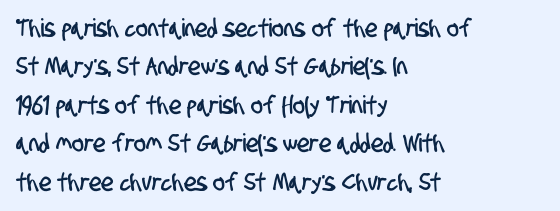
{"underline": "no", "align": "left", "line_spacing": "normal", "line_spacing_ratio": 1.54, "letter_spacing": "normal", "letter_spacing_em": 0.0, "glyph_px": 25}
